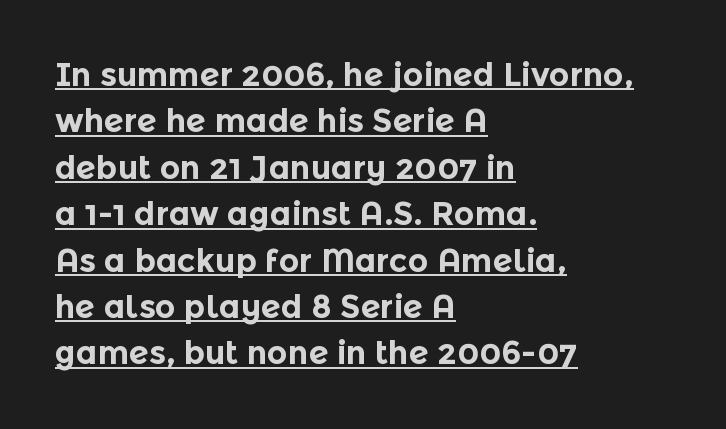
Decoration check: the copy is underlined. Rows of type keep a routine distance in the vertical direction. Each glyph is drawn with heavy, bold strokes. Note the varied advance widths — an 'i' is clearly narrower than an 'm'.
